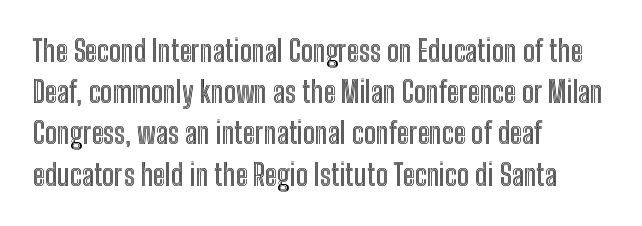
{"italic": "no", "width": "condensed", "x_height": "medium", "monospaced": "no", "underline": "no", "align": "left", "line_spacing": "normal", "line_spacing_ratio": 1.42, "letter_spacing": "normal", "letter_spacing_em": 0.0, "glyph_px": 29}
